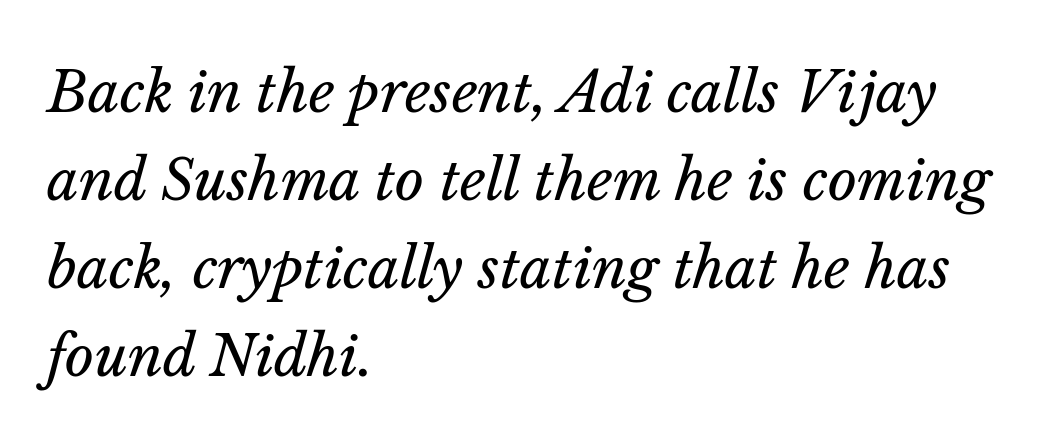
The image shows 56 px regular-weight type, italic (leaning right); set left-aligned, normal line spacing (1.57x), normal letter spacing, not underlined; low stroke contrast and a medium x-height.
